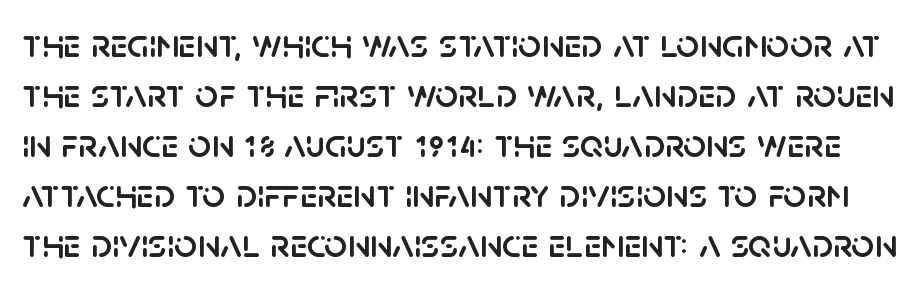
Q: Is the text italic (slanted)? A: No, it is upright.
Q: Is the typeface a serif or a sans-serif typeface? A: Sans-serif.
Q: Is the text underlined? A: No.
Q: Is the spacing between letters normal or unusually wide? A: Normal.
Q: Is the spacing between lines tight, normal or loose? A: Normal.
Q: Width (condensed, normal, or wide)? A: Normal.
Q: Stroke contrast? A: Low.
Q: x-height? A: Large.
Q: Monospaced? A: No.
